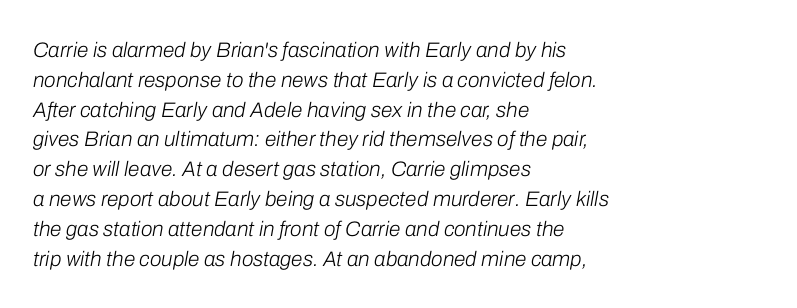
The image shows 21 px text type, italic (leaning right); set left-aligned, normal line spacing (1.42x), normal letter spacing, not underlined.
